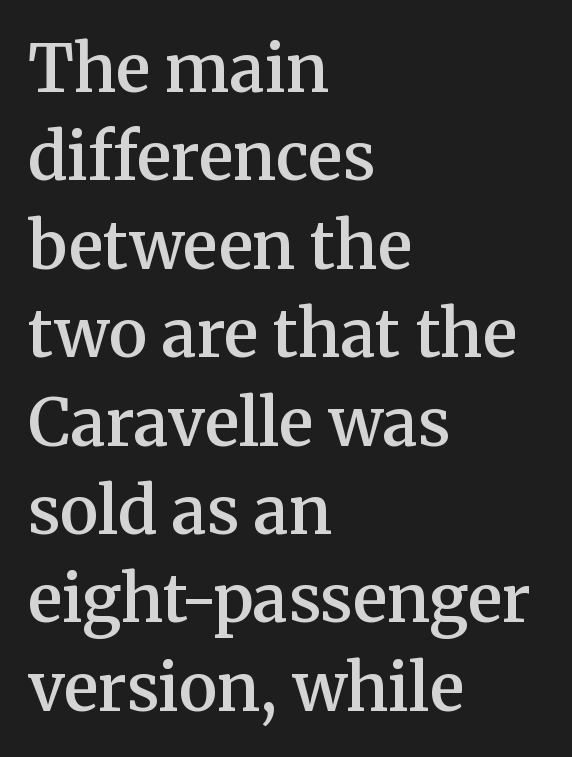
The image shows 65 px semibold serif type, upright; set left-aligned, normal line spacing (1.36x), normal letter spacing, not underlined; medium stroke contrast and a medium x-height.
